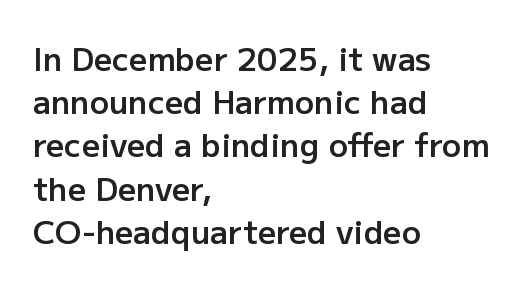
Q: Is the text bold? A: Semi-bold.
Q: Is the text italic (slanted)? A: No, it is upright.
Q: Is the typeface a serif or a sans-serif typeface? A: Sans-serif.
Q: Is the text underlined? A: No.
Q: How is the paragraph aligned? A: Left-aligned.
Q: Is the spacing between letters normal or unusually wide? A: Normal.
Q: Is the spacing between lines tight, normal or loose? A: Normal.
Q: Width (condensed, normal, or wide)? A: Normal.
Q: Stroke contrast? A: Low.
Q: x-height? A: Medium.
Q: Monospaced? A: No.
